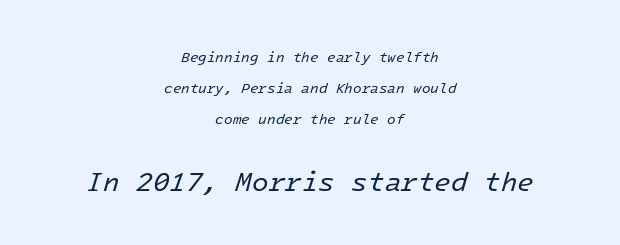
In terms of leading, this rendering errs on the spacious side. Stems and bowls with no extra thickness — not bold. The horizontal fit of the characters is conventional and even. Is the block centered? Yes — each line is placed symmetrically about the middle. This rendering features lettering with no underline. It's the slanting kind of type.
